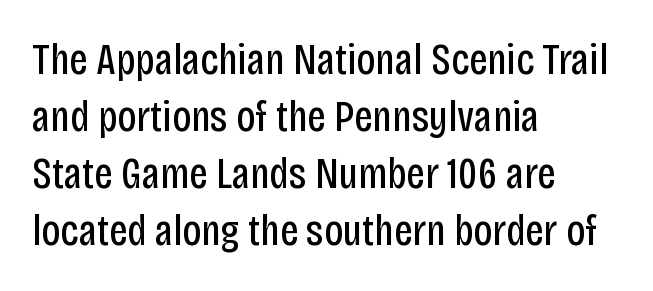
Q: Is the text bold? A: No.
Q: Is the text italic (slanted)? A: No, it is upright.
Q: Is the typeface a serif or a sans-serif typeface? A: Sans-serif.
Q: Is the text underlined? A: No.
Q: How is the paragraph aligned? A: Left-aligned.
Q: Is the spacing between letters normal or unusually wide? A: Normal.
Q: Is the spacing between lines tight, normal or loose? A: Normal.
Q: Width (condensed, normal, or wide)? A: Condensed.
Q: Stroke contrast? A: Low.
Q: x-height? A: Large.
Q: Monospaced? A: No.
